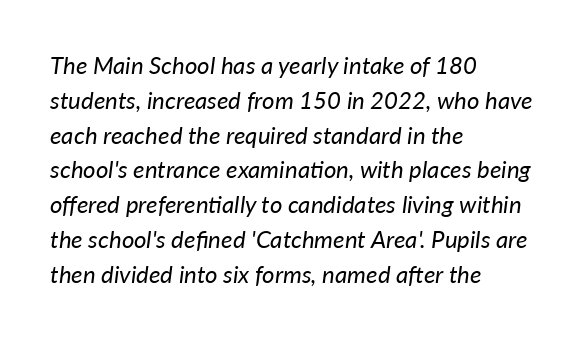
{"italic": "yes", "lean": "right", "slant_degrees": 7, "bold": "no", "underline": "no", "align": "left", "line_spacing": "normal", "line_spacing_ratio": 1.45, "letter_spacing": "normal", "letter_spacing_em": 0.0, "glyph_px": 24}
